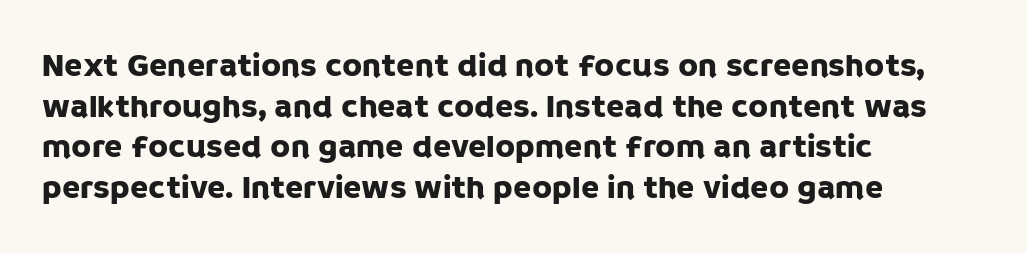
The image shows 33 px sans-serif type, upright; set left-aligned, line spacing 1.23x, normal letter spacing, not underlined; low stroke contrast and a large x-height.
